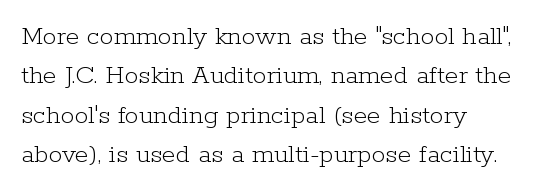
Q: Is the text bold? A: No.
Q: Is the text italic (slanted)? A: No, it is upright.
Q: Is the typeface a serif or a sans-serif typeface? A: Serif.
Q: Is the text underlined? A: No.
Q: How is the paragraph aligned? A: Left-aligned.
Q: Is the spacing between letters normal or unusually wide? A: Normal.
Q: Is the spacing between lines tight, normal or loose? A: Normal.
Q: Width (condensed, normal, or wide)? A: Normal.
Q: Stroke contrast? A: Low.
Q: x-height? A: Medium.
Q: Monospaced? A: No.
